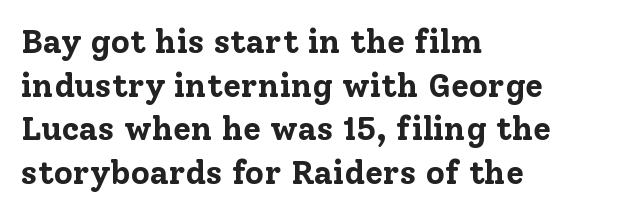
No italicization has been applied; the sample stays upright. Does the copy run flush right? No — it runs flush left. Here the designer chose a conventional face with non-uniform glyph widths. Old-style or modern, the face here clearly has serifs. The passage shown has conventional tracking throughout. Weight: bold.
